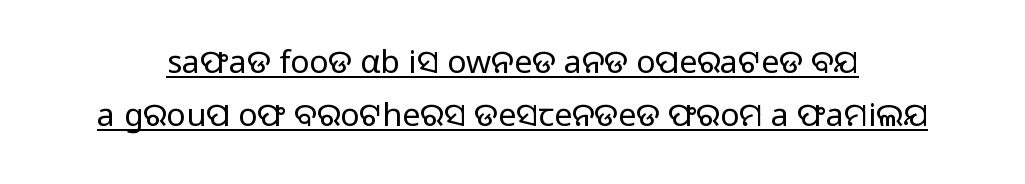
No extra tracking has been applied to these lines. Rows of type keep a routine distance in the vertical direction. These glyphs show unthickened strokes, regular width or finer. To sum up the face: it is a sans, with no serifs.
